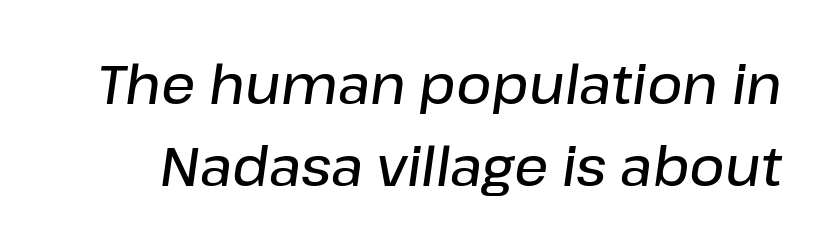
This sample uses an oblique cut, with every glyph tilted off the vertical. Horizontal bands of white between lines are of average thickness. Semibold letterforms, between regular and bold. Varying glyph widths throughout — classic text-font behaviour. Check the space under the baseline: it is left empty. The face used here is rendered with its standard letterfit.
